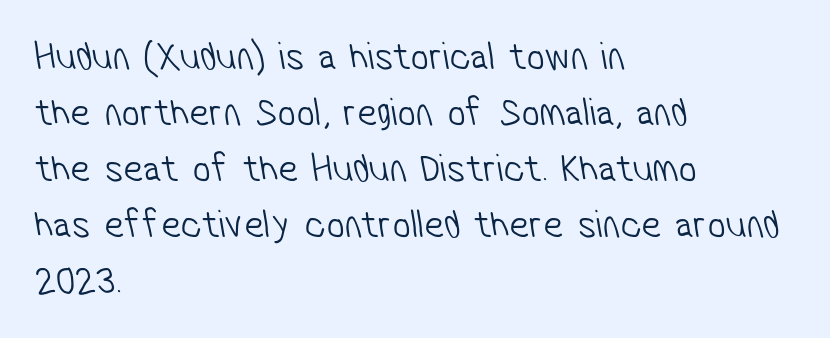
Q: Is the text bold? A: No.
Q: Is the typeface a serif or a sans-serif typeface? A: Sans-serif.
Q: Is the text underlined? A: No.
Q: How is the paragraph aligned? A: Left-aligned.
Q: Is the spacing between letters normal or unusually wide? A: Normal.
Q: Is the spacing between lines tight, normal or loose? A: Normal.
Q: Width (condensed, normal, or wide)? A: Condensed.
Q: Stroke contrast? A: Low.
Q: x-height? A: Medium.
Q: Monospaced? A: No.
